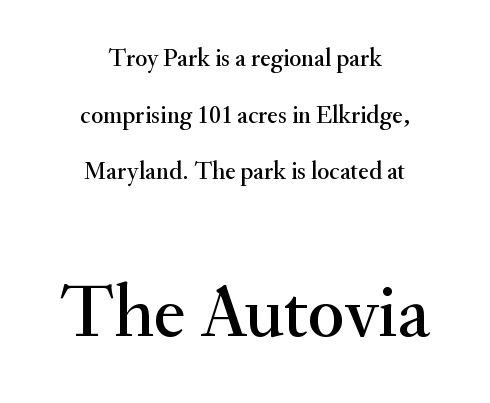
The image shows 76 px serif type, upright; set centered, loose line spacing (2.27x), normal letter spacing, not underlined; the second (bottom) block is 3.04x larger; medium stroke contrast and a small x-height.
